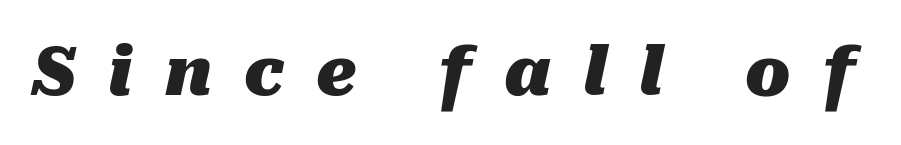
There is plenty of visible air inserted between adjacent glyphs. These words are printed bold, with thick strokes throughout. These lines are rendered in a variable-pitch font. Italic: yes, the glyphs are oblique. Honestly, there is no underline to notice here at all.
